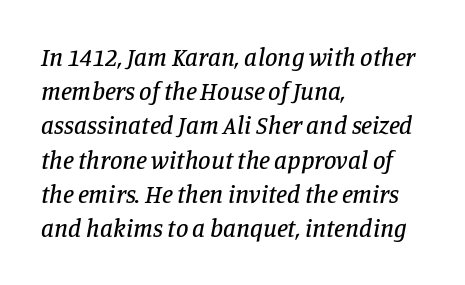
{"italic": "yes", "lean": "right", "slant_degrees": 11, "underline": "no", "align": "left", "line_spacing": "normal", "line_spacing_ratio": 1.37, "letter_spacing": "normal", "letter_spacing_em": 0.0, "glyph_px": 25}
